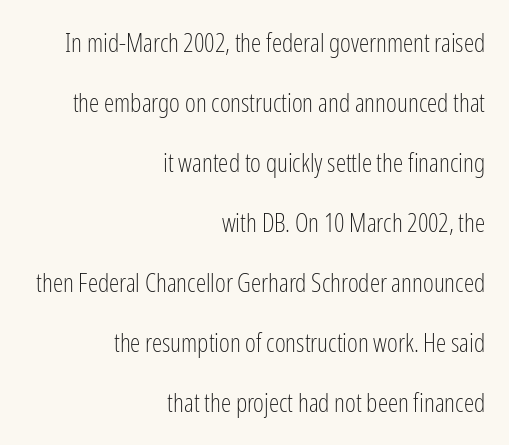
Stroke mass is kept to a normal reading level or below. Underline: absent. Posture: straight, roman, zero tilt. Compared with typical paragraphs, the rows here are farther apart. All the whitespace from short lines collects on the left. Characters follow at the spacing the type designer built in.
